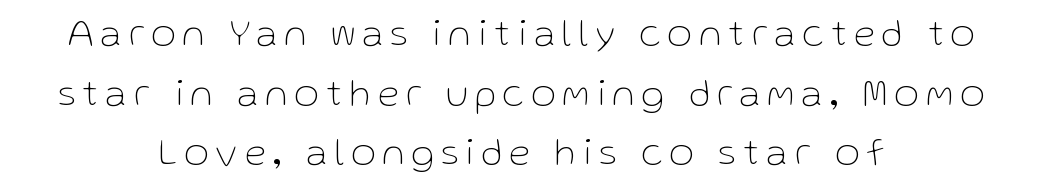
Q: Is the text bold? A: No.
Q: Is the text italic (slanted)? A: No, it is upright.
Q: Is the typeface a serif or a sans-serif typeface? A: Sans-serif.
Q: Is the text underlined? A: No.
Q: How is the paragraph aligned? A: Centered.
Q: Is the spacing between letters normal or unusually wide? A: Unusually wide.
Q: Is the spacing between lines tight, normal or loose? A: Normal.
Q: Width (condensed, normal, or wide)? A: Normal.
Q: Stroke contrast? A: Low.
Q: x-height? A: Medium.
Q: Monospaced? A: No.
